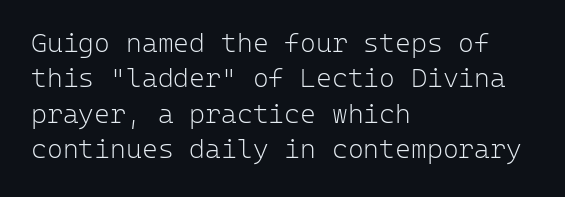
Line beginnings align vertically; line endings do not. The typography opts for an upright posture over an oblique one. Baseline-to-baseline distance is the conventional proportion of letter height. The characters are drawn with everyday or finer stroke widths. Here the glyphs are tracked normally, forming tight word shapes.
